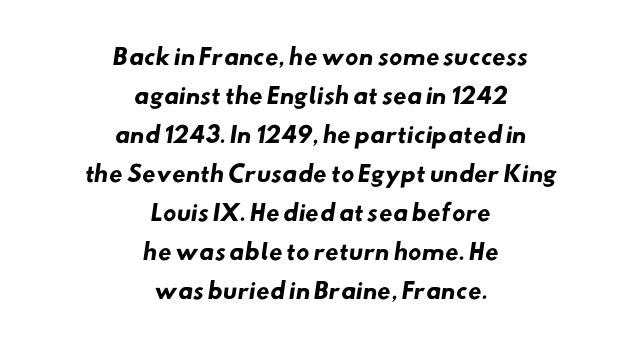
This rendering features lettering with no underline. The compositor balanced each line on the midline. Pretty heavy lettering here — definitely bold. Default kerning and tracking; the words read as compact shapes.
